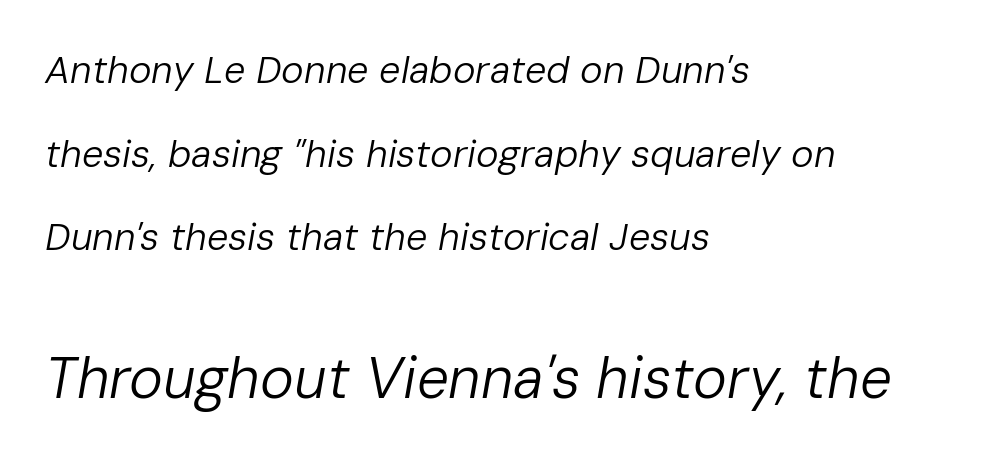
{"italic": "yes", "lean": "right", "slant_degrees": 10, "bold": "no", "weight": "regular", "width": "normal", "stroke_contrast": "low", "x_height": "medium", "monospaced": "no", "underline": "no", "align": "left", "line_spacing": "loose", "line_spacing_ratio": 2.2, "letter_spacing": "normal", "letter_spacing_em": 0.0, "larger_block": "second", "size_ratio": 1.5, "glyph_px": 57}
